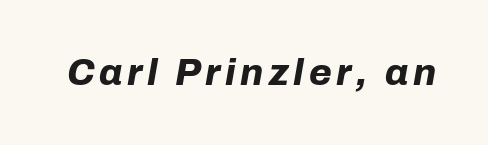
The font's italic variant was chosen for this text. Proportional: the letters do not fall into vertical columns. Set as a true bold cut, around the 700 mark. The baseline area is clear.
